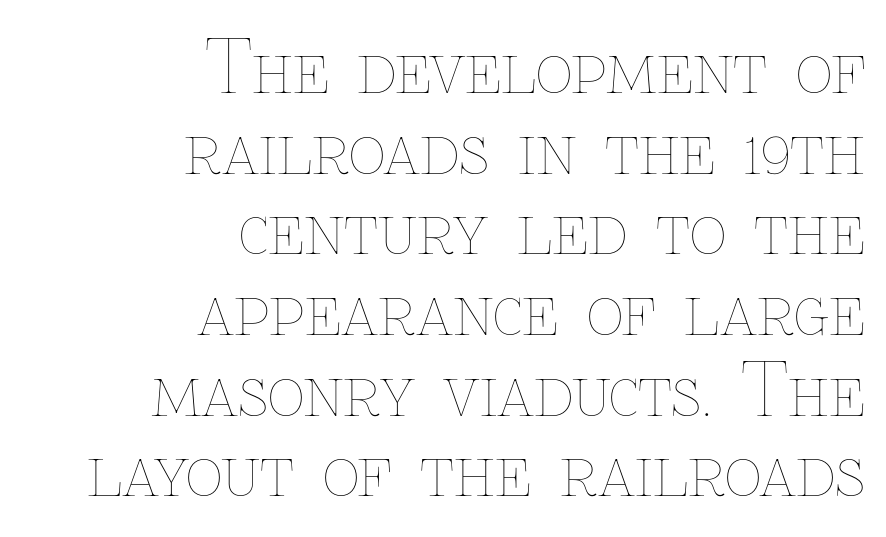
The image shows 72 px thin type, upright; set right-aligned, tight line spacing (1.12x), normal letter spacing, not underlined; low stroke contrast and a medium x-height.
